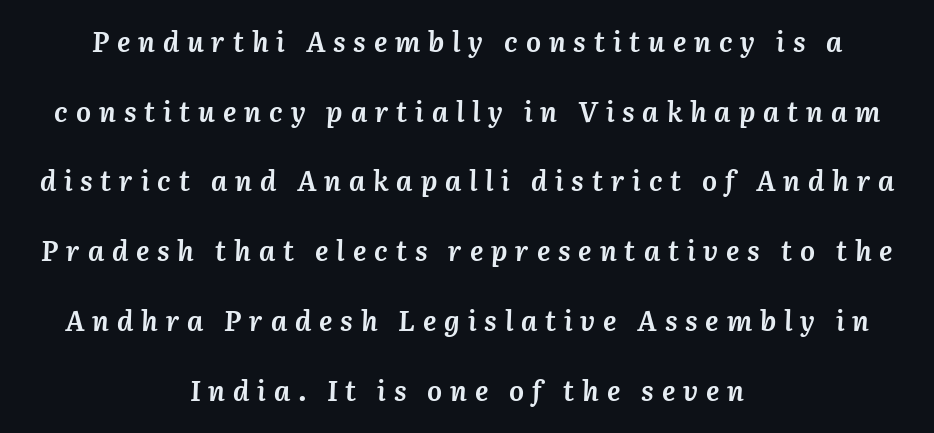
{"italic": "yes", "lean": "right", "slant_degrees": 3, "bold": "yes", "weight": "semibold", "width": "normal", "stroke_contrast": "medium", "x_height": "medium", "monospaced": "no", "underline": "no", "align": "center", "line_spacing": "loose", "line_spacing_ratio": 2.49, "letter_spacing": "wide", "letter_spacing_em": 0.28, "glyph_px": 28}
